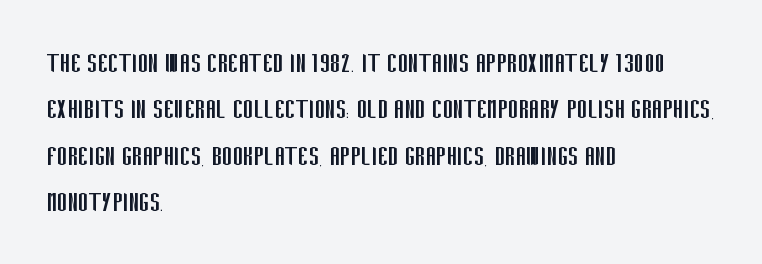
The image shows 31 px regular-weight, condensed sans-serif type, upright; set left-aligned, normal line spacing (1.5x), normal letter spacing, not underlined; low stroke contrast and a large x-height.
